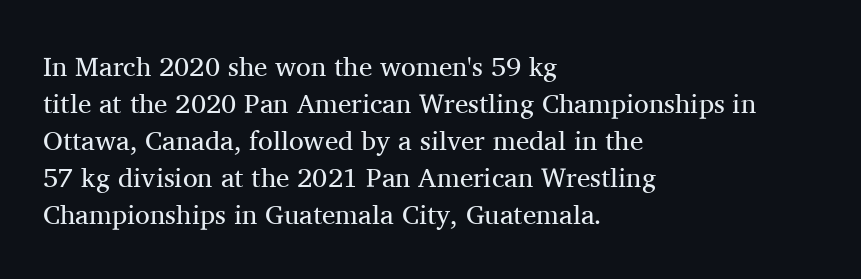
Reading down the block, your eye returns to a fixed left position each line. Tall strokes in this sample are plumb rather than angled. The rendering uses a moderate line-height, typical for paragraphs. This is not heavy type; no bold has been used. Any mark beneath the type? The region is blank. Each word holds together tightly as a unit, with standard inter-letter gaps.
